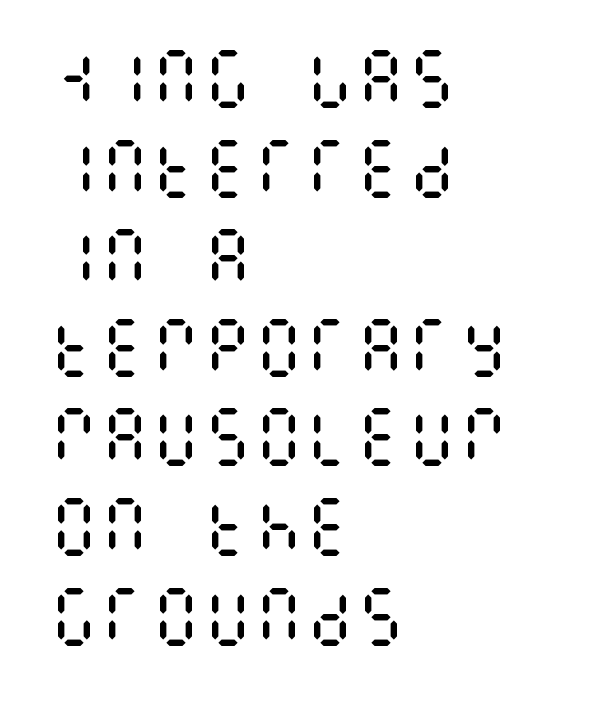
Q: Is the text bold? A: No.
Q: Is the text italic (slanted)? A: No, it is upright.
Q: Is the text underlined? A: No.
Q: How is the paragraph aligned? A: Left-aligned.
Q: Is the spacing between letters normal or unusually wide? A: Normal.
Q: Is the spacing between lines tight, normal or loose? A: Normal.
Q: Width (condensed, normal, or wide)? A: Condensed.
Q: Stroke contrast? A: Medium.
Q: x-height? A: Large.
